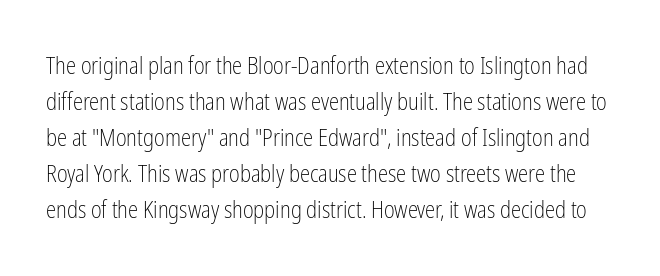
The image shows 23 px text type, upright; set normal line spacing (1.57x), normal letter spacing, not underlined.
